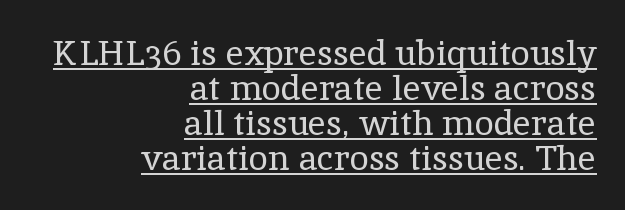
A roman cut, with each character standing at attention. The ragged edge is on the left, which tells us the setting is flush right. The weight would be labelled regular, book, light, or lighter still. Every word sits above its own underline. The text was rendered using a seriffed face with decorative stroke endings. The rendering uses a small line-height, squeezing the rows.
